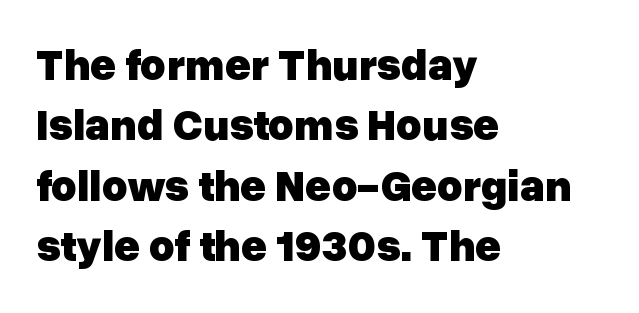
The image shows 44 px heavy sans-serif type, upright; set left-aligned, normal line spacing (1.37x), normal letter spacing, not underlined; low stroke contrast and a medium x-height.
